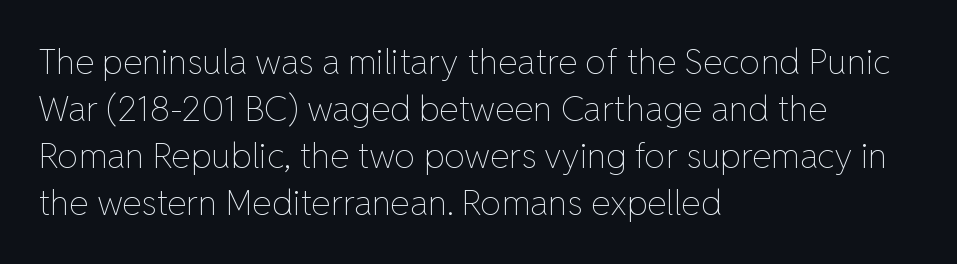
The font's upright variant was chosen for this text. Has an underline been added? It has not. The face used here is proportionally spaced, like ordinary book or web type. Does extra space separate the letters? No, they use regular spacing.
